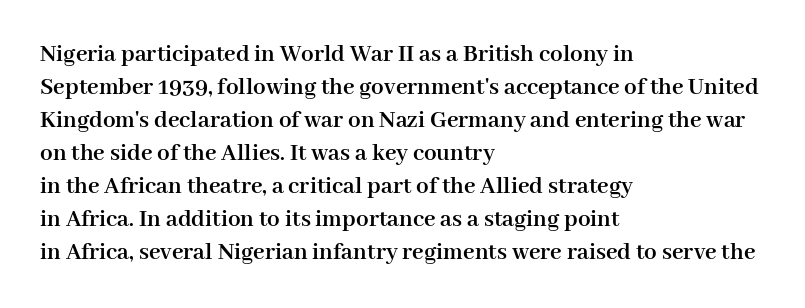
{"italic": "no", "bold": "yes", "underline": "no", "align": "left", "line_spacing": "normal", "line_spacing_ratio": 1.32, "letter_spacing": "normal", "letter_spacing_em": 0.0, "glyph_px": 25}
